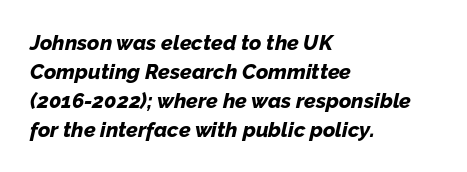
The image shows 21 px bold type, italic (leaning right); set left-aligned, normal line spacing (1.38x), normal letter spacing, not underlined.
